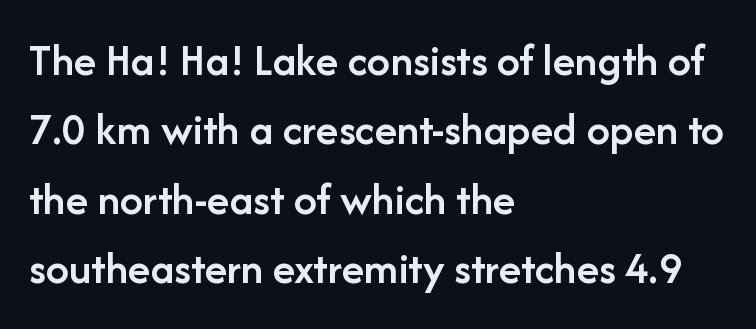
The image shows 46 px semibold sans-serif type, upright; set left-aligned, normal line spacing (1.51x), normal letter spacing, not underlined; low stroke contrast and a medium x-height.
